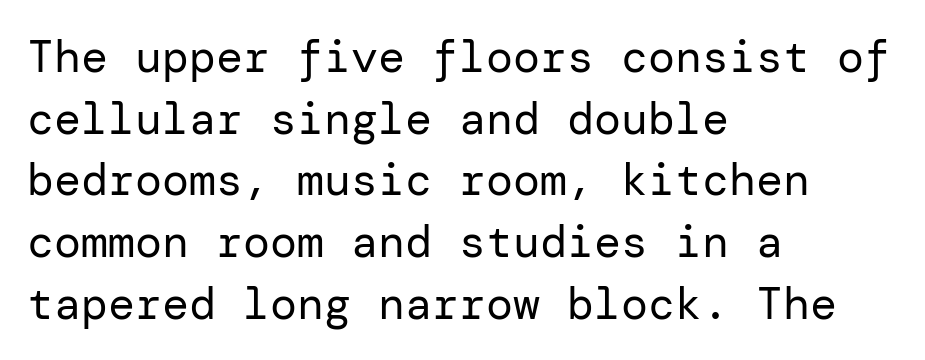
The space beneath each line is pristine and unruled. Ascenders rise straight up at ninety degrees. Heaviness? Minimal to ordinary, like unemphasized prose. The horizontal fit of the characters is conventional and even. Normally led — the rows are evenly, conventionally spaced. If you drew a ruler down the left edge, every line would touch it.
